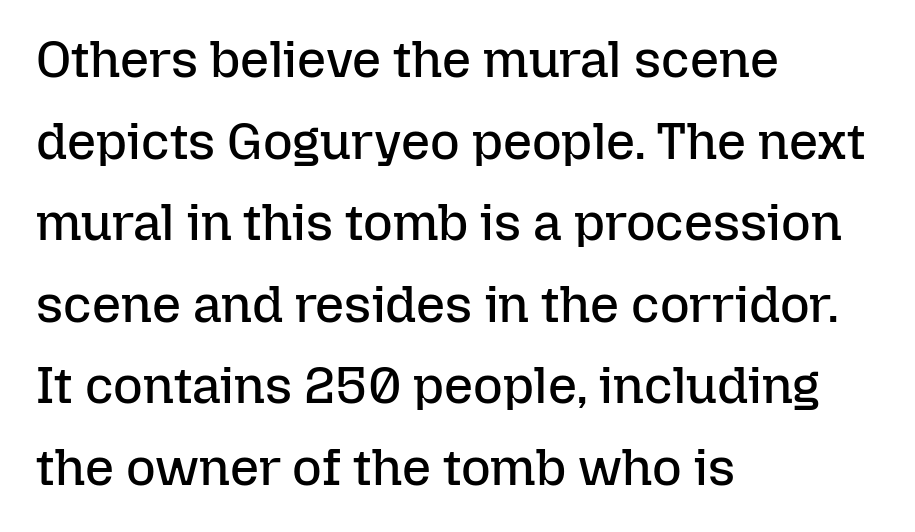
The image shows 51 px regular-weight type, upright; set left-aligned, normal line spacing (1.6x), normal letter spacing, not underlined; low stroke contrast and a medium x-height.
